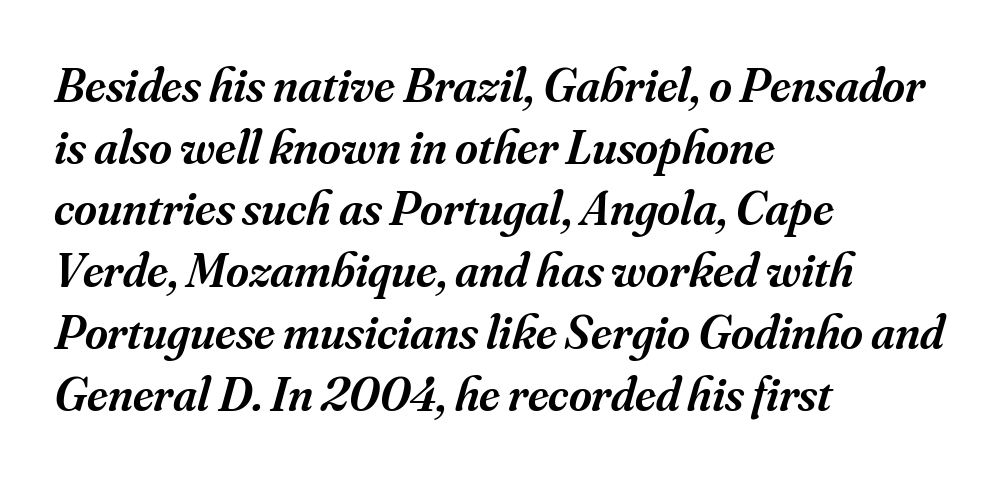
{"serif": "yes", "italic": "yes", "lean": "right", "slant_degrees": 16, "bold": "semi", "weight": "semibold", "width": "normal", "stroke_contrast": "medium", "x_height": "small", "monospaced": "no", "underline": "no", "align": "left", "line_spacing": "normal", "line_spacing_ratio": 1.26, "letter_spacing": "normal", "letter_spacing_em": 0.0, "glyph_px": 49}
